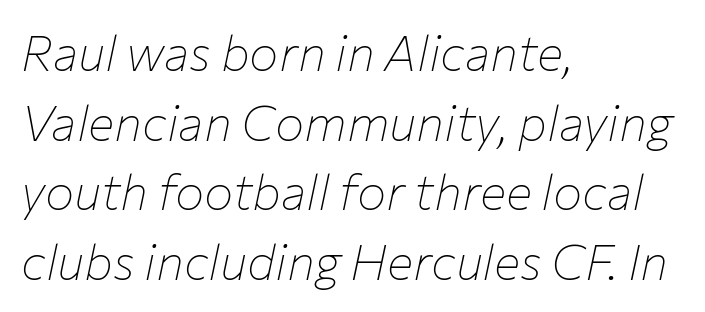
{"italic": "yes", "lean": "right", "slant_degrees": 12, "bold": "no", "weight": "thin", "width": "normal", "stroke_contrast": "low", "x_height": "medium", "monospaced": "no", "underline": "no", "align": "left", "line_spacing": "normal", "line_spacing_ratio": 1.42, "letter_spacing": "normal", "letter_spacing_em": 0.0, "glyph_px": 49}
